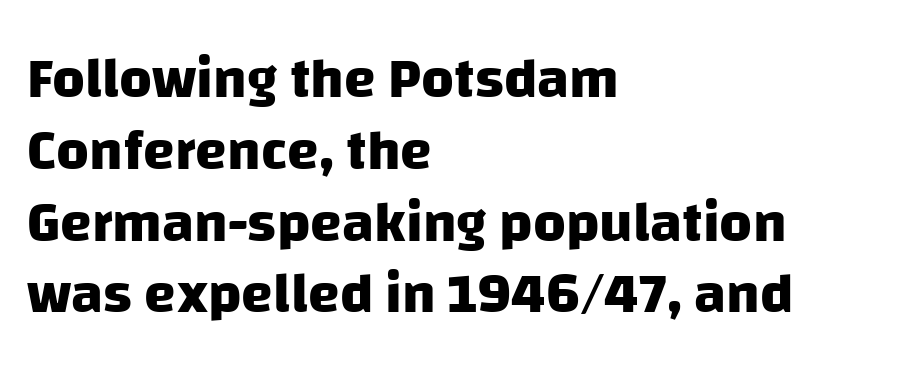
Q: Is the text bold? A: Yes.
Q: Is the typeface a serif or a sans-serif typeface? A: Sans-serif.
Q: Is the text underlined? A: No.
Q: How is the paragraph aligned? A: Left-aligned.
Q: Is the spacing between letters normal or unusually wide? A: Normal.
Q: Is the spacing between lines tight, normal or loose? A: Normal.
Q: Width (condensed, normal, or wide)? A: Normal.
Q: Stroke contrast? A: Low.
Q: x-height? A: Large.
Q: Monospaced? A: No.
